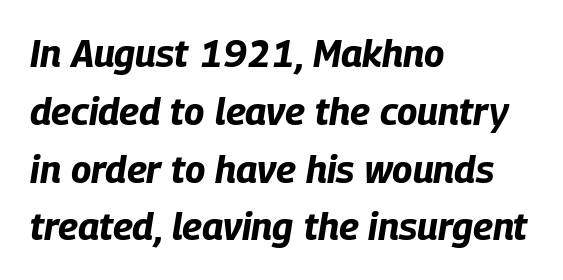
{"italic": "yes", "lean": "right", "slant_degrees": 9, "bold": "yes", "weight": "bold", "width": "condensed", "stroke_contrast": "low", "x_height": "large", "monospaced": "no", "underline": "no", "align": "left", "line_spacing": "normal", "line_spacing_ratio": 1.52, "letter_spacing": "normal", "letter_spacing_em": 0.0, "glyph_px": 38}
